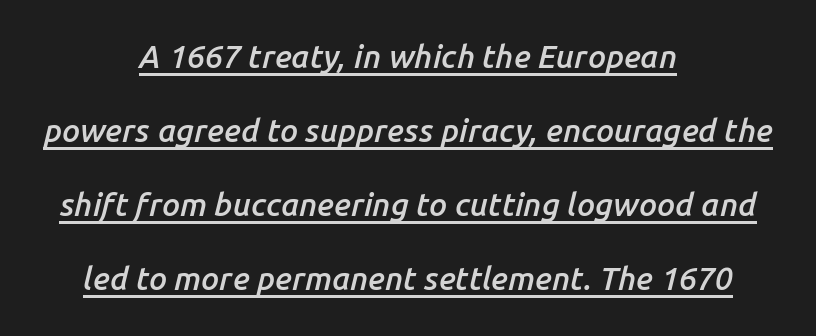
Q: Is the text bold? A: Semi-bold.
Q: Is the text italic (slanted)? A: Yes, it leans right by about 14 degrees.
Q: Is the text underlined? A: Yes.
Q: How is the paragraph aligned? A: Centered.
Q: Is the spacing between letters normal or unusually wide? A: Normal.
Q: Is the spacing between lines tight, normal or loose? A: Loose.
Q: Width (condensed, normal, or wide)? A: Normal.
Q: Stroke contrast? A: Low.
Q: x-height? A: Medium.
Q: Monospaced? A: No.
